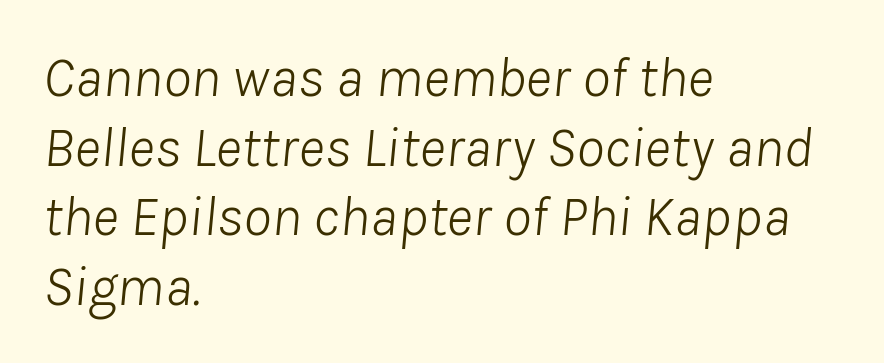
The image shows 57 px light type, italic (leaning right); set left-aligned, line spacing 1.22x, normal letter spacing, not underlined; low stroke contrast and a medium x-height.
